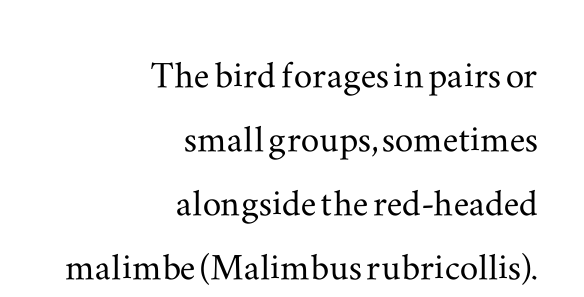
There is no visible air inserted between adjacent glyphs. Note the varied advance widths — an 'i' is clearly narrower than an 'm'. Does the leading feel generous? No, just average. Beneath every word, the page is bare.
